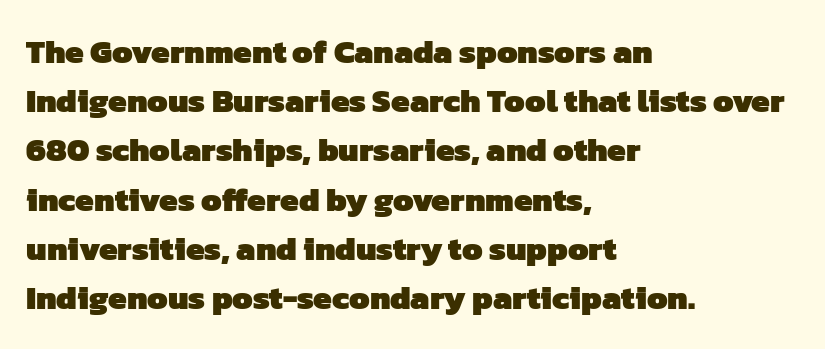
{"serif": "no", "bold": "yes", "weight": "heavy", "width": "normal", "stroke_contrast": "low", "x_height": "medium", "monospaced": "no", "underline": "no", "align": "left", "line_spacing": "normal", "line_spacing_ratio": 1.49, "letter_spacing": "normal", "letter_spacing_em": 0.0, "glyph_px": 33}
